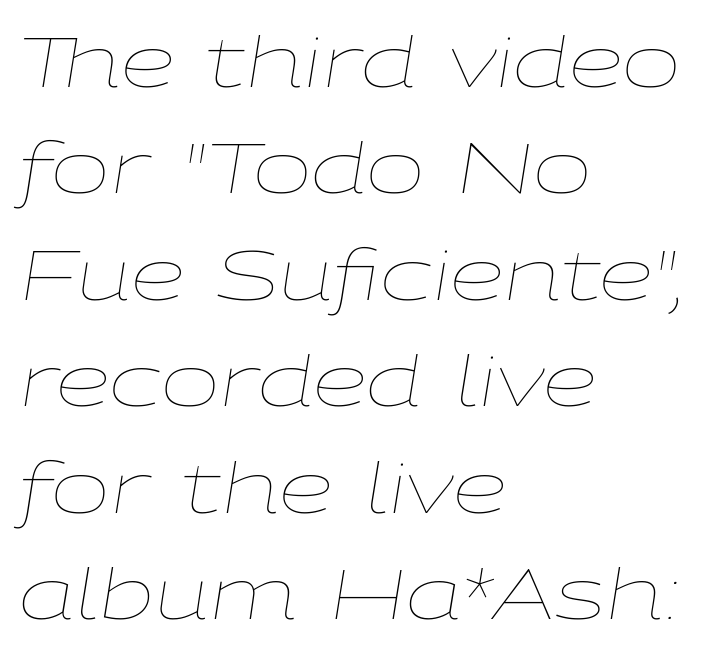
Q: Is the text bold? A: No.
Q: Is the text italic (slanted)? A: Yes, it leans right by about 9 degrees.
Q: Is the text underlined? A: No.
Q: How is the paragraph aligned? A: Left-aligned.
Q: Is the spacing between letters normal or unusually wide? A: Normal.
Q: Is the spacing between lines tight, normal or loose? A: Normal.
Q: Width (condensed, normal, or wide)? A: Wide.
Q: Stroke contrast? A: Low.
Q: x-height? A: Medium.
Q: Monospaced? A: No.
